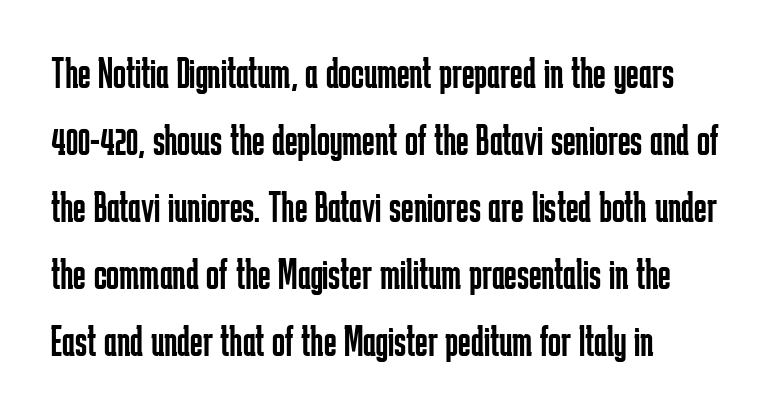
Q: Is the text bold? A: No.
Q: Is the text italic (slanted)? A: No, it is upright.
Q: Is the typeface a serif or a sans-serif typeface? A: Sans-serif.
Q: Is the text underlined? A: No.
Q: How is the paragraph aligned? A: Left-aligned.
Q: Is the spacing between letters normal or unusually wide? A: Normal.
Q: Is the spacing between lines tight, normal or loose? A: Normal.
Q: Width (condensed, normal, or wide)? A: Condensed.
Q: Stroke contrast? A: Low.
Q: x-height? A: Medium.
Q: Monospaced? A: No.
